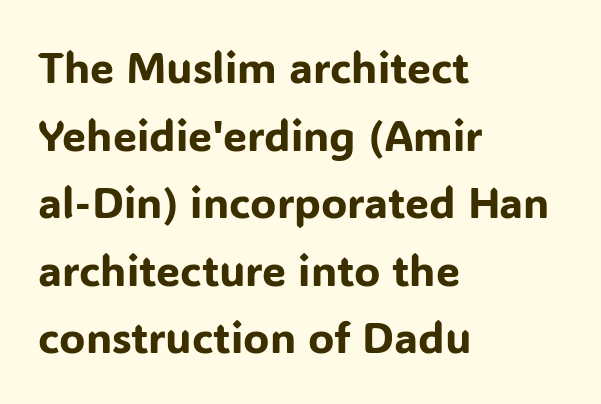
The image shows 43 px sans-serif type, upright; set left-aligned, normal line spacing (1.57x), normal letter spacing, not underlined; low stroke contrast and a medium x-height.
